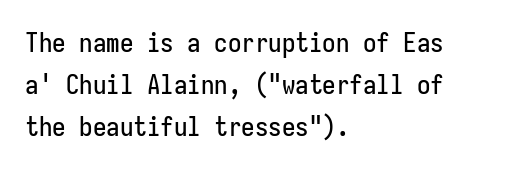
Decoration check: the copy has no underline. You can tell it's not italic because the verticals are truly vertical. Is the letter spacing exaggerated? No — it looks like the ordinary default. A classic flush-left, rag-right setting is used for this passage. Baseline-to-baseline distance is the conventional proportion of letter height.
